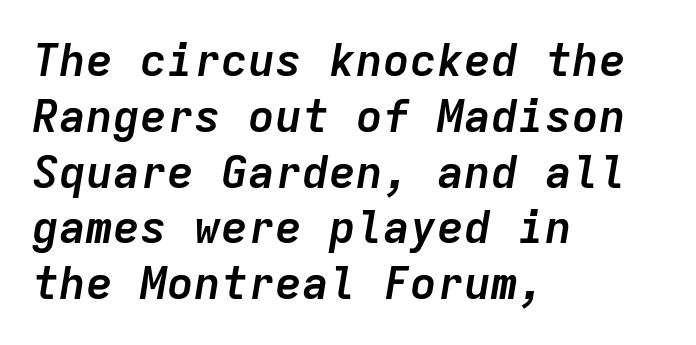
Q: Is the text bold? A: Yes.
Q: Is the text italic (slanted)? A: Yes, it leans right by about 9 degrees.
Q: Is the text underlined? A: No.
Q: How is the paragraph aligned? A: Left-aligned.
Q: Is the spacing between letters normal or unusually wide? A: Normal.
Q: Width (condensed, normal, or wide)? A: Normal.
Q: Stroke contrast? A: Low.
Q: x-height? A: Medium.
Q: Monospaced? A: Yes.
